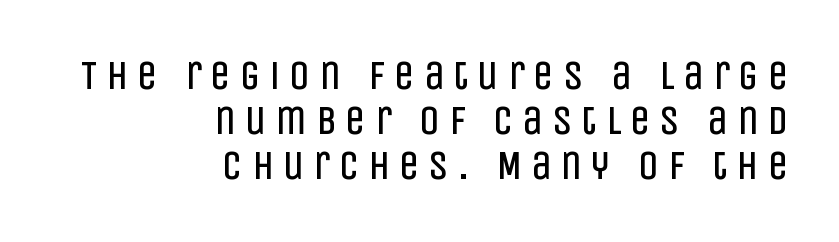
{"serif": "no", "italic": "no", "bold": "no", "weight": "regular", "width": "condensed", "stroke_contrast": "low", "x_height": "large", "monospaced": "no", "underline": "no", "align": "right", "line_spacing": "tight", "line_spacing_ratio": 1.1, "letter_spacing": "wide", "letter_spacing_em": 0.22, "glyph_px": 41}
